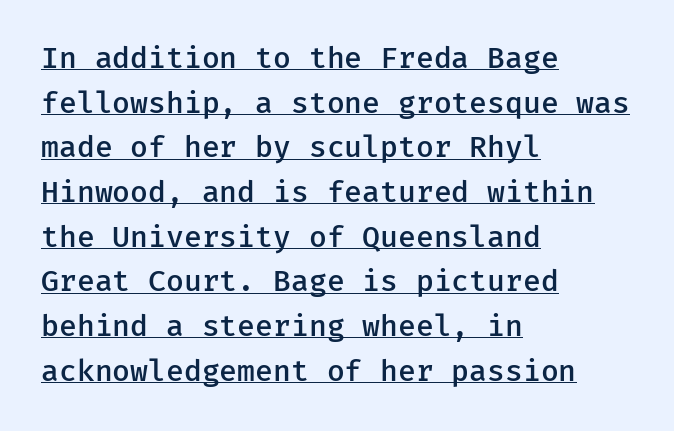
{"serif": "no", "italic": "no", "bold": "semi", "weight": "semibold", "width": "normal", "stroke_contrast": "low", "x_height": "medium", "monospaced": "yes", "underline": "yes", "align": "left", "line_spacing": "normal", "line_spacing_ratio": 1.54, "letter_spacing": "normal", "letter_spacing_em": 0.0, "glyph_px": 29}
